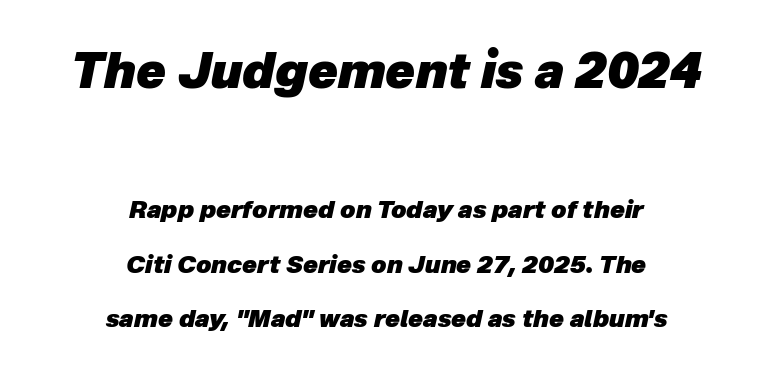
Compared with typical paragraphs, the rows here are farther apart. Observe the ordinary spacing: letters are neighbours, not strangers. The lines are quadded center. Note the varied advance widths — an 'i' is clearly narrower than an 'm'. You get the large type first, then a drop to smaller type.
